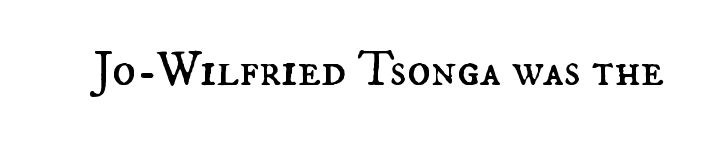
{"italic": "no", "bold": "no", "weight": "regular", "width": "normal", "stroke_contrast": "medium", "x_height": "small", "monospaced": "no", "underline": "no", "letter_spacing": "normal", "letter_spacing_em": 0.0, "glyph_px": 49}
